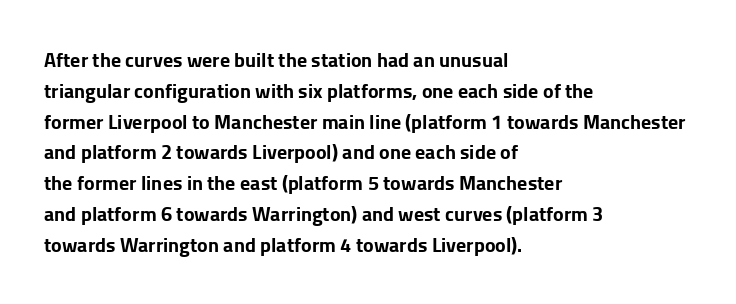
{"italic": "no", "bold": "yes", "underline": "no", "align": "left", "line_spacing": "normal", "line_spacing_ratio": 1.54, "letter_spacing": "normal", "letter_spacing_em": 0.0, "glyph_px": 20}
